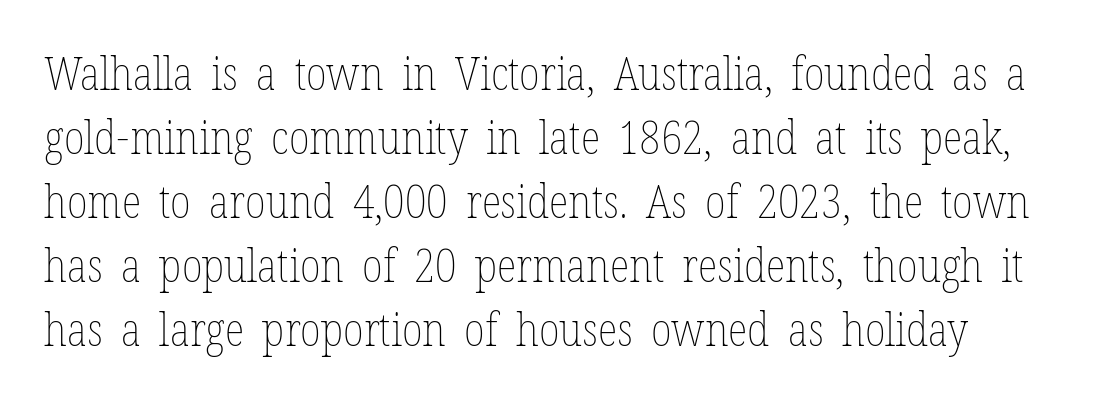
Q: Is the text bold? A: No.
Q: Is the text italic (slanted)? A: No, it is upright.
Q: Is the text underlined? A: No.
Q: Is the spacing between letters normal or unusually wide? A: Normal.
Q: Is the spacing between lines tight, normal or loose? A: Normal.
Q: Width (condensed, normal, or wide)? A: Condensed.
Q: Stroke contrast? A: Low.
Q: x-height? A: Medium.
Q: Monospaced? A: No.
